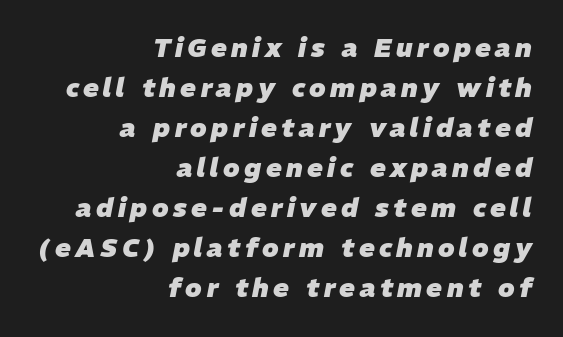
Q: Is the text bold? A: Yes.
Q: Is the text italic (slanted)? A: Yes, it leans right by about 11 degrees.
Q: Is the text underlined? A: No.
Q: How is the paragraph aligned? A: Right-aligned.
Q: Is the spacing between lines tight, normal or loose? A: Normal.
